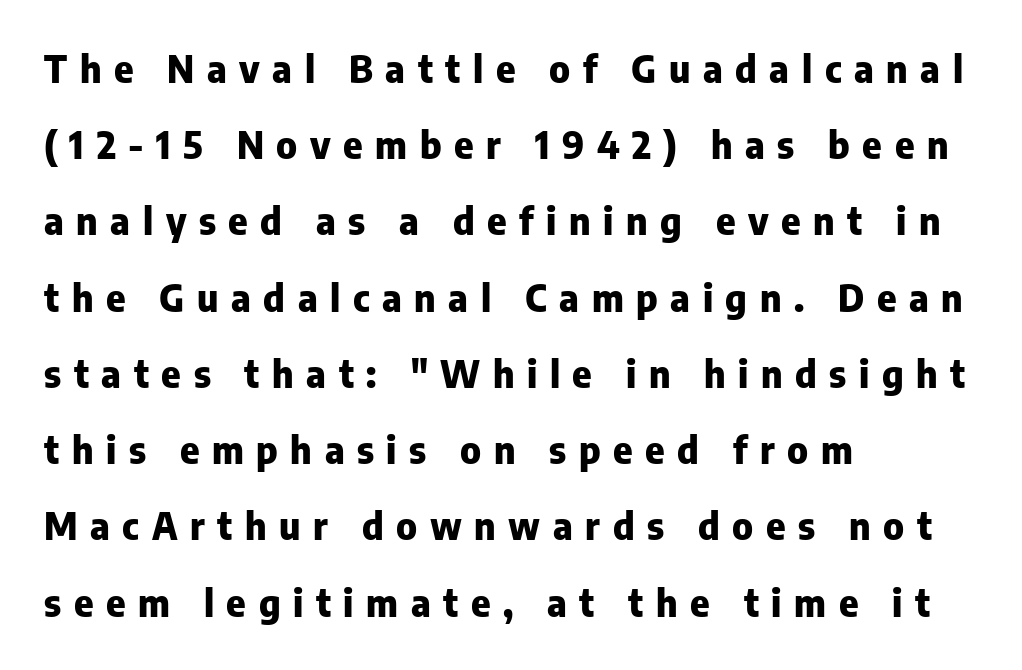
{"serif": "no", "italic": "no", "bold": "yes", "weight": "heavy", "width": "normal", "stroke_contrast": "low", "x_height": "medium", "monospaced": "no", "underline": "no", "align": "left", "line_spacing": "loose", "line_spacing_ratio": 2.06, "letter_spacing": "wide", "letter_spacing_em": 0.34, "glyph_px": 37}
